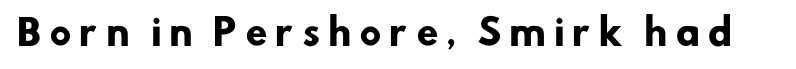
This sample has the flowing, uneven cadence of proportional lettering. No feet cap the strokes, marking this as sans-serif type. Any mark beneath the type? The region is blank. Chunky letters — that's bold for sure.
